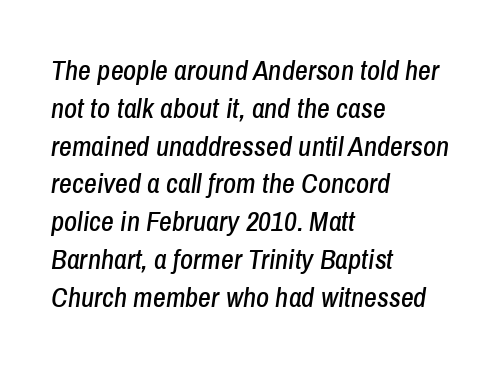
Q: Is the text italic (slanted)? A: Yes, it leans right by about 8 degrees.
Q: Is the text underlined? A: No.
Q: How is the paragraph aligned? A: Left-aligned.
Q: Is the spacing between letters normal or unusually wide? A: Normal.
Q: Is the spacing between lines tight, normal or loose? A: Normal.
Q: Width (condensed, normal, or wide)? A: Condensed.
Q: Stroke contrast? A: Low.
Q: x-height? A: Medium.
Q: Monospaced? A: No.
